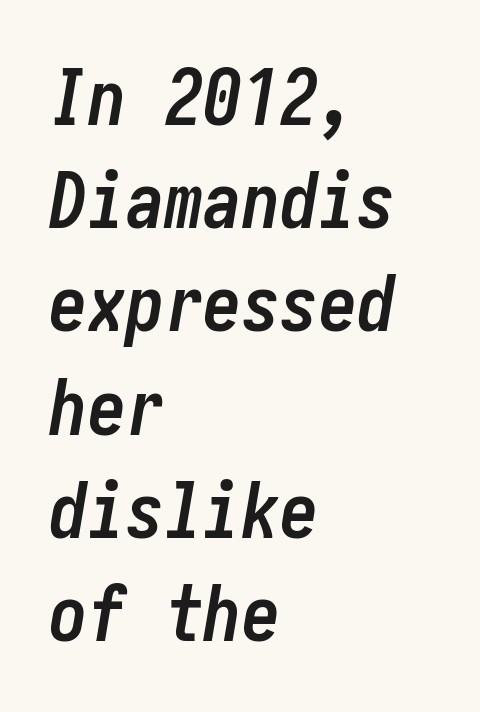
The image shows 77 px semibold, condensed type, italic (leaning right); set left-aligned, normal line spacing (1.34x), normal letter spacing, not underlined; low stroke contrast and a medium x-height.
